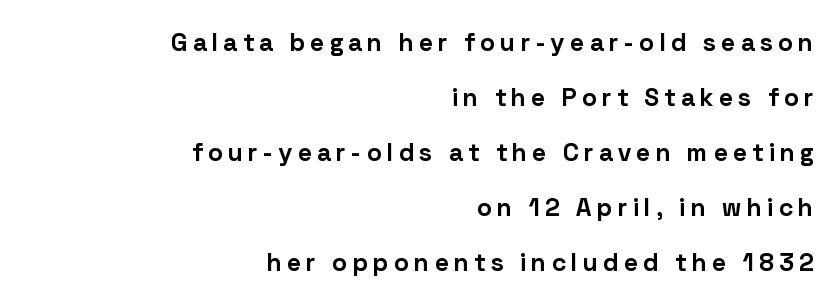
{"italic": "no", "bold": "yes", "underline": "no", "align": "right", "line_spacing": "loose", "line_spacing_ratio": 2.2, "letter_spacing": "wide", "letter_spacing_em": 0.22, "glyph_px": 25}
